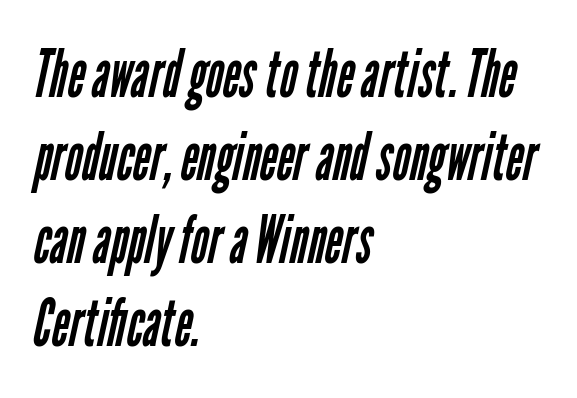
Q: Is the text bold? A: No.
Q: Is the typeface a serif or a sans-serif typeface? A: Sans-serif.
Q: Is the text underlined? A: No.
Q: How is the paragraph aligned? A: Left-aligned.
Q: Is the spacing between letters normal or unusually wide? A: Normal.
Q: Width (condensed, normal, or wide)? A: Condensed.
Q: Stroke contrast? A: Low.
Q: x-height? A: Medium.
Q: Monospaced? A: No.
